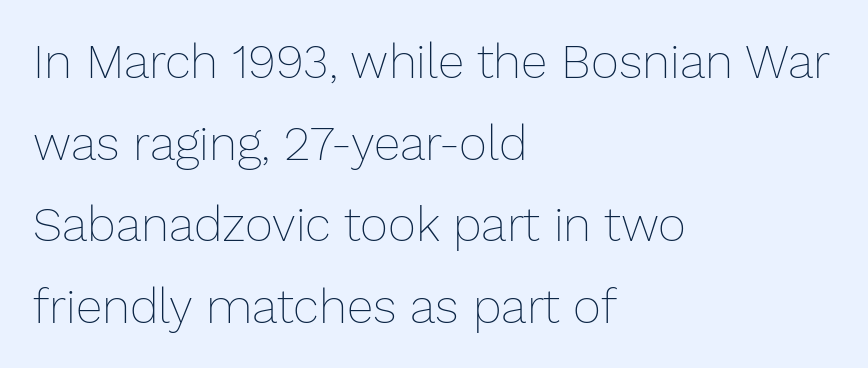
Quick note: underline off. Quick note: not italic, upright. Visually the block forms a straight wall on the left and a jagged coastline on the right. Reading down the column, the eye jumps a familiar distance to each next line. Caption: face not bold, strokes unweighted. How are the letters spaced? Ordinarily, with no added tracking.
